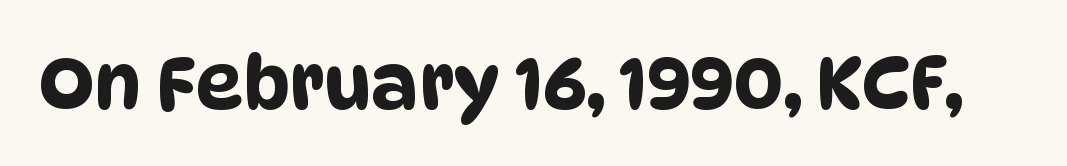
Q: Is the typeface a serif or a sans-serif typeface? A: Sans-serif.
Q: Is the text underlined? A: No.
Q: Is the spacing between letters normal or unusually wide? A: Normal.
Q: Width (condensed, normal, or wide)? A: Condensed.
Q: Stroke contrast? A: Low.
Q: x-height? A: Large.
Q: Monospaced? A: No.
